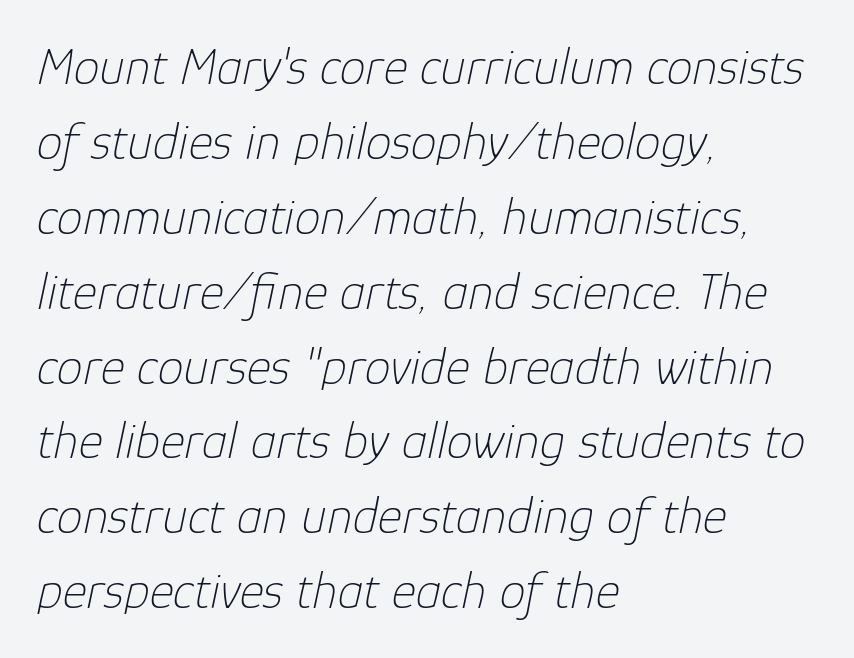
{"italic": "yes", "lean": "right", "slant_degrees": 12, "bold": "no", "weight": "thin", "width": "normal", "stroke_contrast": "low", "x_height": "medium", "monospaced": "no", "underline": "no", "align": "left", "line_spacing": "normal", "line_spacing_ratio": 1.44, "letter_spacing": "normal", "letter_spacing_em": 0.0, "glyph_px": 52}
